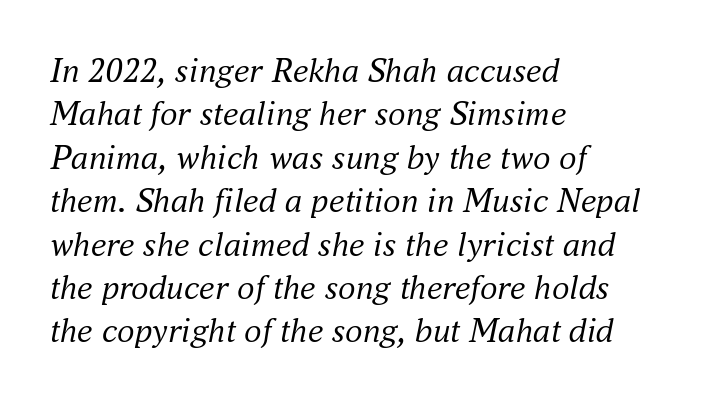
Q: Is the text bold? A: No.
Q: Is the text italic (slanted)? A: Yes, it leans right by about 16 degrees.
Q: Is the typeface a serif or a sans-serif typeface? A: Serif.
Q: Is the text underlined? A: No.
Q: How is the paragraph aligned? A: Left-aligned.
Q: Is the spacing between letters normal or unusually wide? A: Normal.
Q: Width (condensed, normal, or wide)? A: Normal.
Q: Stroke contrast? A: Medium.
Q: x-height? A: Small.
Q: Monospaced? A: No.
